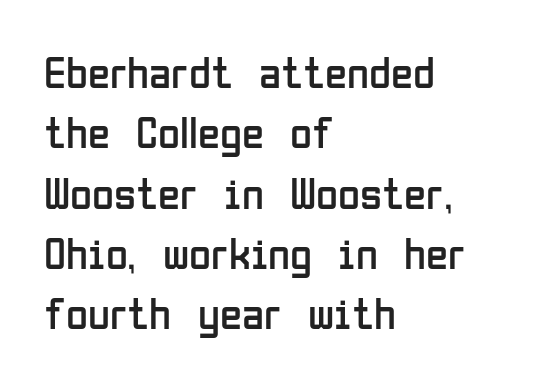
The image shows 45 px regular-weight, condensed sans-serif type, upright; set left-aligned, normal line spacing (1.34x), normal letter spacing, not underlined; low stroke contrast and a medium x-height.
